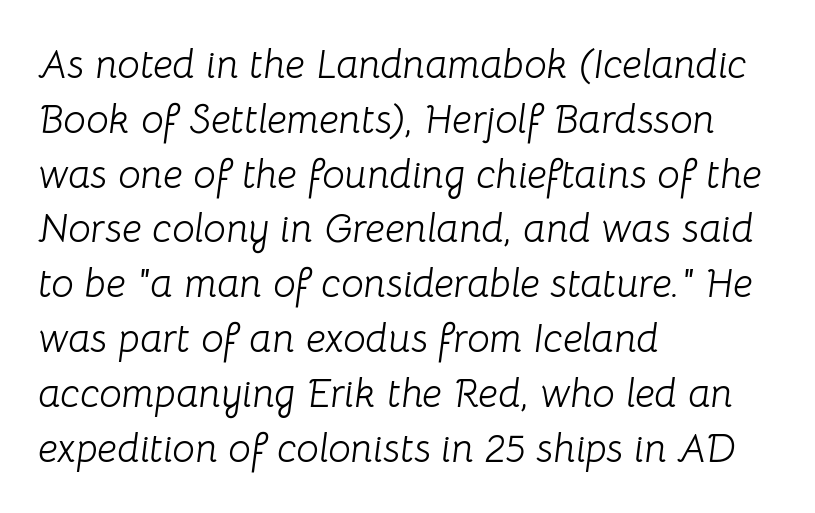
{"italic": "yes", "lean": "right", "slant_degrees": 8, "bold": "no", "weight": "light", "width": "normal", "stroke_contrast": "low", "x_height": "medium", "monospaced": "no", "underline": "no", "align": "left", "line_spacing": "normal", "line_spacing_ratio": 1.37, "letter_spacing": "normal", "letter_spacing_em": 0.0, "glyph_px": 40}
